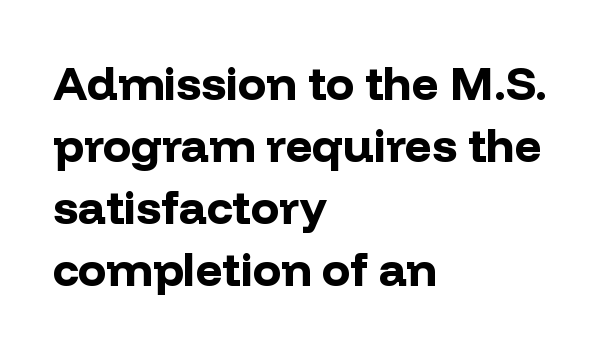
Reading down the block, your eye returns to a fixed left position each line. This is heavy type, rendered in bold. Descender tails drop into unmarked territory. Successive baselines arrive at the customary interval.
